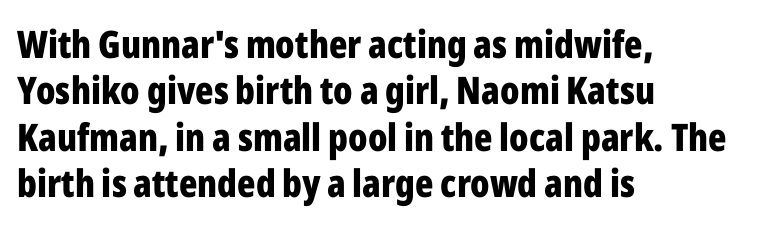
Q: Is the text bold? A: Yes.
Q: Is the text italic (slanted)? A: No, it is upright.
Q: Is the typeface a serif or a sans-serif typeface? A: Sans-serif.
Q: Is the text underlined? A: No.
Q: How is the paragraph aligned? A: Left-aligned.
Q: Is the spacing between letters normal or unusually wide? A: Normal.
Q: Width (condensed, normal, or wide)? A: Condensed.
Q: Stroke contrast? A: Low.
Q: x-height? A: Medium.
Q: Monospaced? A: No.
